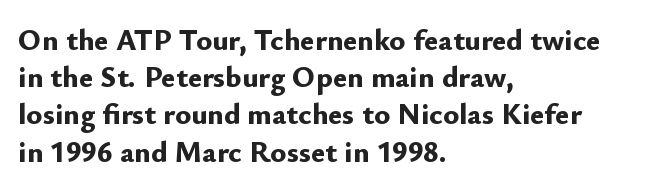
This rendering leaves character spacing at its baseline value. Spacing verdict: proportional, widths tailored to each character. Stroke terminals: plain, sans-serif. Upright lettering throughout. Each line starts at the same left margin while the right side varies.
